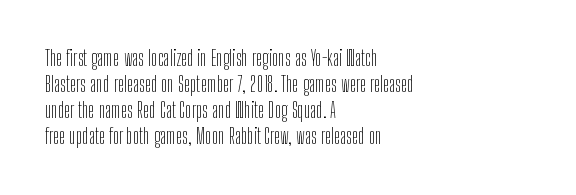
The image shows 21 px text type, upright; set left-aligned, line spacing 1.24x, normal letter spacing, not underlined.
